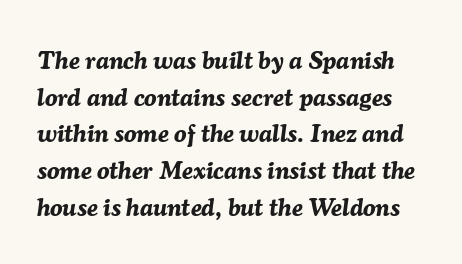
Q: Is the text bold? A: Yes.
Q: Is the text italic (slanted)? A: Yes, it leans right by about 7 degrees.
Q: Is the text underlined? A: No.
Q: Is the spacing between letters normal or unusually wide? A: Normal.
Q: Is the spacing between lines tight, normal or loose? A: Normal.
